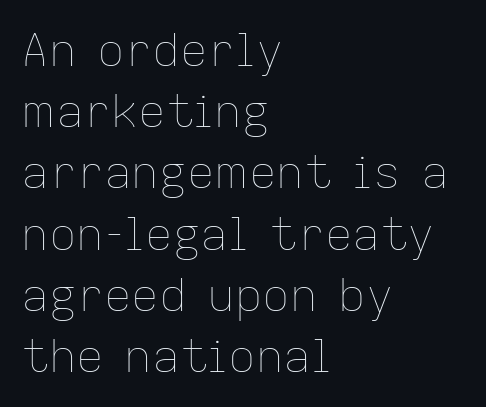
The image shows 46 px thin type, upright; set left-aligned, normal line spacing (1.33x), normal letter spacing, not underlined; low stroke contrast and a medium x-height.
